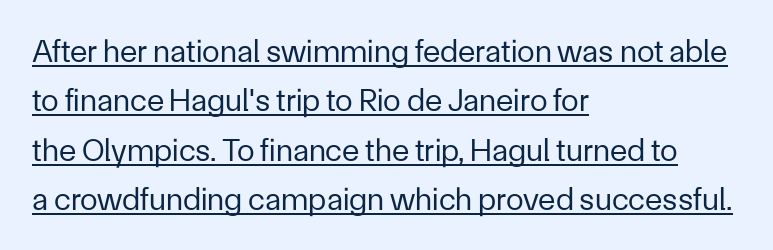
{"serif": "no", "italic": "no", "bold": "no", "weight": "regular", "width": "normal", "stroke_contrast": "low", "x_height": "medium", "monospaced": "no", "underline": "yes", "align": "left", "line_spacing": "normal", "line_spacing_ratio": 1.54, "letter_spacing": "normal", "letter_spacing_em": 0.0, "glyph_px": 32}
